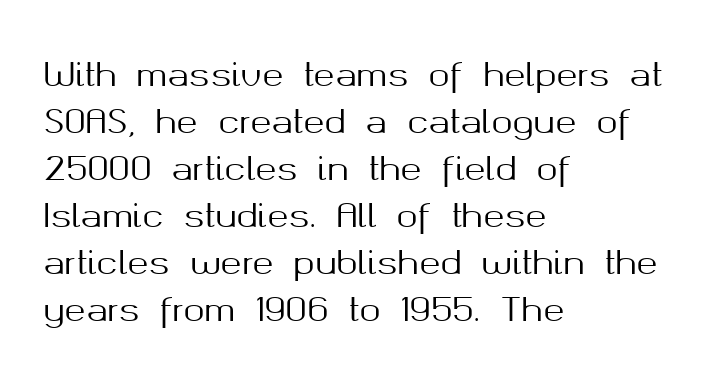
{"serif": "no", "italic": "no", "width": "normal", "stroke_contrast": "medium", "x_height": "medium", "monospaced": "no", "underline": "no", "align": "left", "line_spacing": "normal", "line_spacing_ratio": 1.47, "letter_spacing": "normal", "letter_spacing_em": 0.0, "glyph_px": 32}
